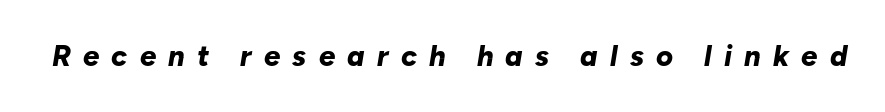
{"italic": "yes", "lean": "right", "slant_degrees": 10, "bold": "yes", "weight": "bold", "width": "normal", "stroke_contrast": "low", "x_height": "medium", "monospaced": "no", "underline": "no", "letter_spacing": "wide", "letter_spacing_em": 0.42, "glyph_px": 29}
